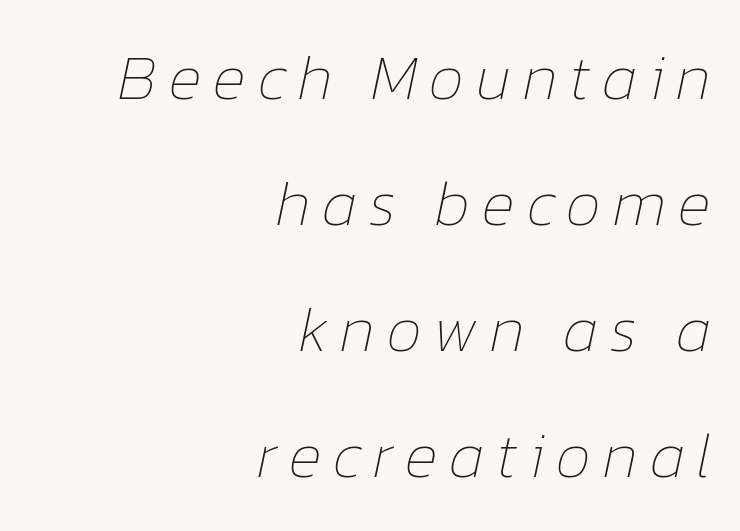
The image shows 63 px thin type, italic (leaning right); set right-aligned, loose line spacing (2.0x), not underlined; low stroke contrast and a medium x-height.
